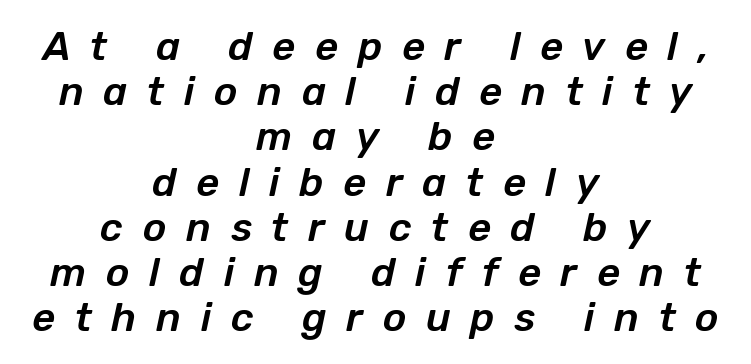
You could not count columns in this text — the font is proportionally spaced. The paragraph has two soft edges and a firm central axis. An italicized treatment has been applied to the whole sample. Very little white space separates one row of letters from the next. The letters are spread apart with noticeably loose tracking. Plain, unruled lines of type.
